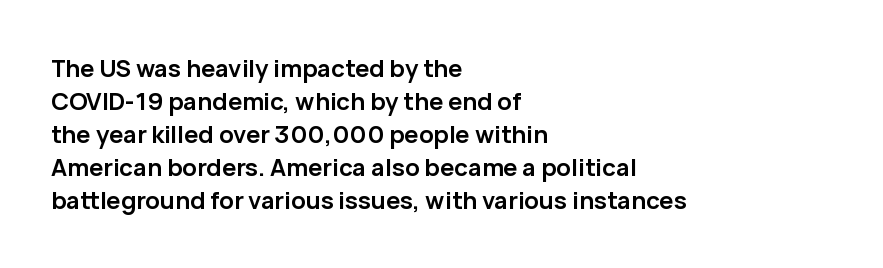
{"italic": "no", "bold": "yes", "underline": "no", "align": "left", "line_spacing": "normal", "line_spacing_ratio": 1.37, "letter_spacing": "normal", "letter_spacing_em": 0.0, "glyph_px": 24}
